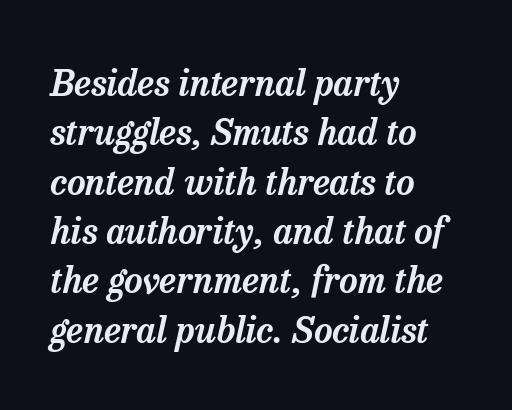
{"serif": "yes", "italic": "yes", "lean": "right", "slant_degrees": 13, "width": "normal", "stroke_contrast": "low", "x_height": "medium", "monospaced": "no", "underline": "no", "align": "left", "line_spacing": "normal", "line_spacing_ratio": 1.37, "letter_spacing": "normal", "letter_spacing_em": 0.0, "glyph_px": 36}
